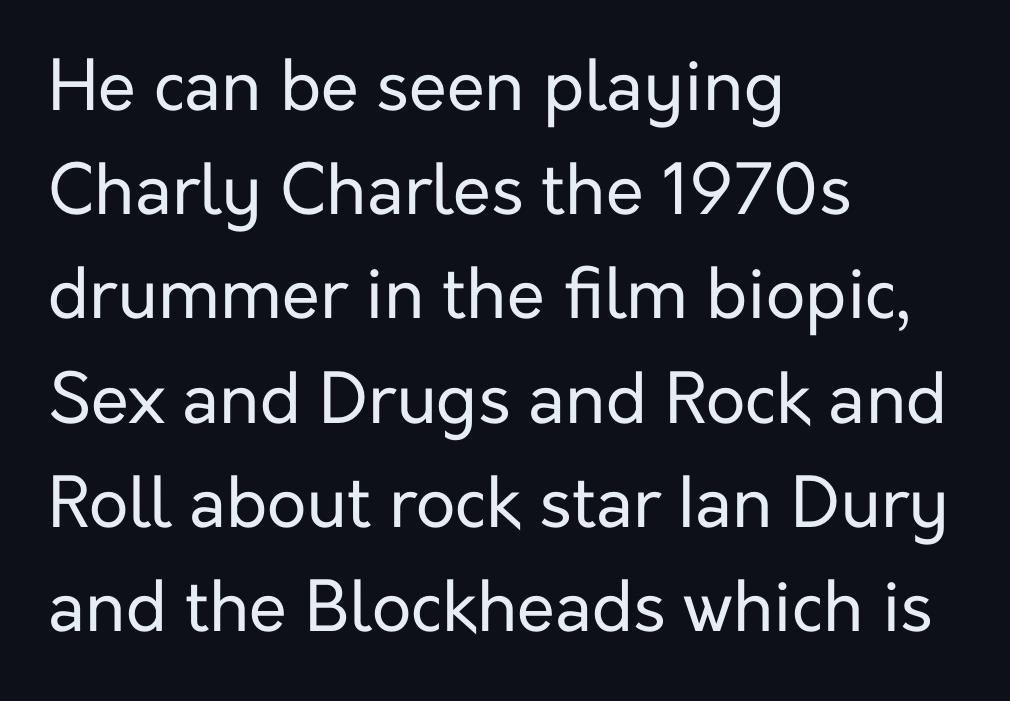
Q: Is the text bold? A: No.
Q: Is the text italic (slanted)? A: No, it is upright.
Q: Is the typeface a serif or a sans-serif typeface? A: Sans-serif.
Q: Is the text underlined? A: No.
Q: How is the paragraph aligned? A: Left-aligned.
Q: Is the spacing between letters normal or unusually wide? A: Normal.
Q: Is the spacing between lines tight, normal or loose? A: Normal.
Q: Width (condensed, normal, or wide)? A: Normal.
Q: Stroke contrast? A: Low.
Q: x-height? A: Medium.
Q: Monospaced? A: No.
